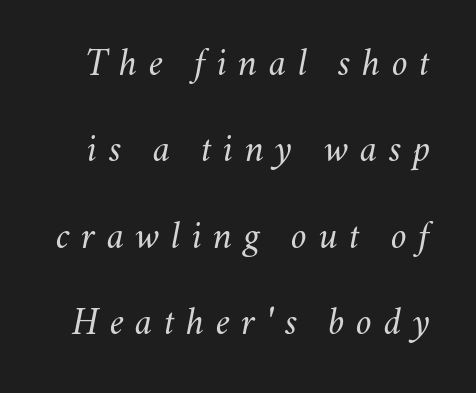
There's an unmistakable incline to the writing here. The gap between lines stays unmarked. There is plenty of visible air inserted between adjacent glyphs. One glance says open: line gaps are wider than usual. Proportional: the letters do not fall into vertical columns.
